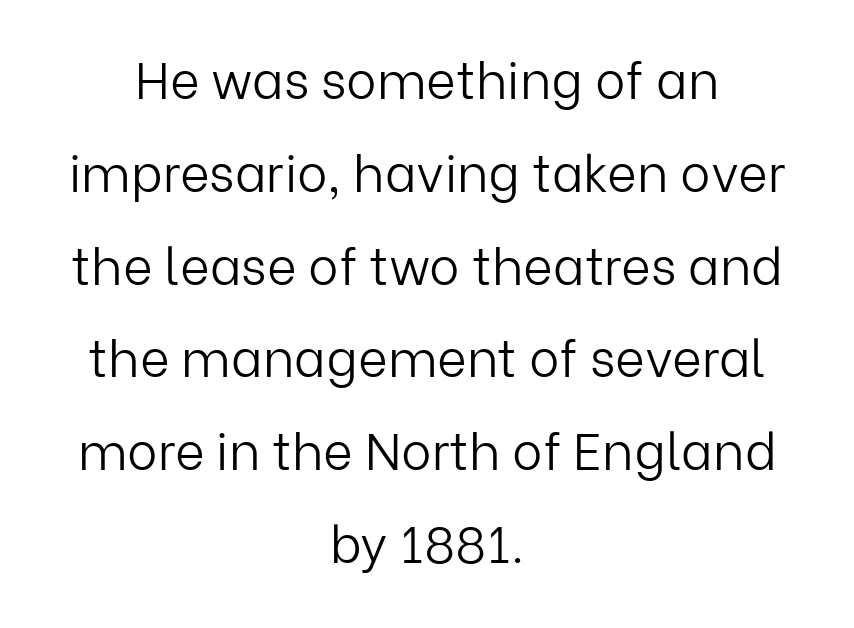
Q: Is the text bold? A: No.
Q: Is the text italic (slanted)? A: No, it is upright.
Q: Is the typeface a serif or a sans-serif typeface? A: Sans-serif.
Q: Is the text underlined? A: No.
Q: How is the paragraph aligned? A: Centered.
Q: Is the spacing between letters normal or unusually wide? A: Normal.
Q: Width (condensed, normal, or wide)? A: Normal.
Q: Stroke contrast? A: Low.
Q: x-height? A: Medium.
Q: Monospaced? A: No.
